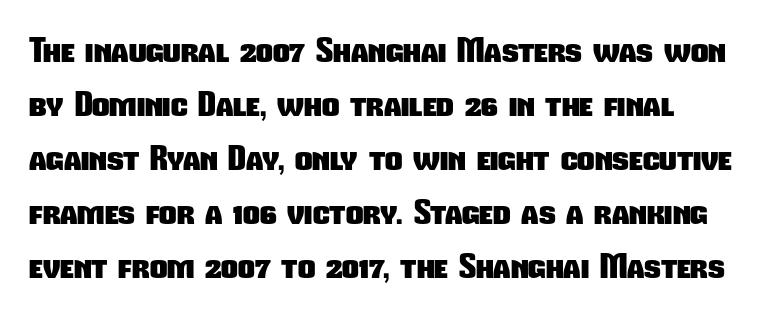
The image shows 34 px heavy, condensed sans-serif type; set left-aligned, normal line spacing (1.59x), normal letter spacing, not underlined; low stroke contrast and a medium x-height.
